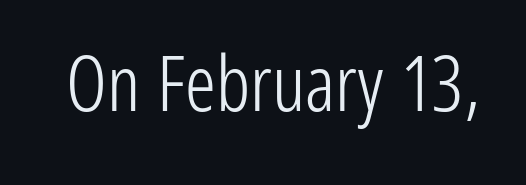
The image shows 77 px light, condensed sans-serif type, upright; set normal letter spacing, not underlined; low stroke contrast and a medium x-height.
